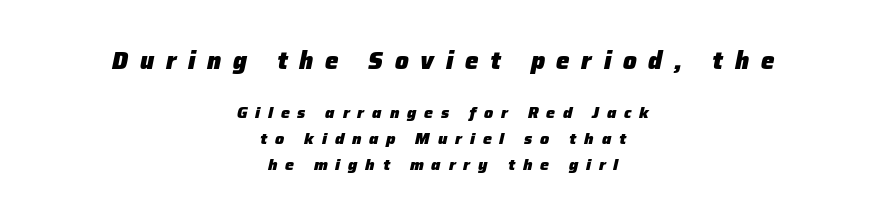
The image shows 24 px bold type, italic (leaning right); set centered, normal line spacing (1.63x), unusually wide letter spacing (+0.49 em), not underlined; the first (top) block is 1.5x larger.
